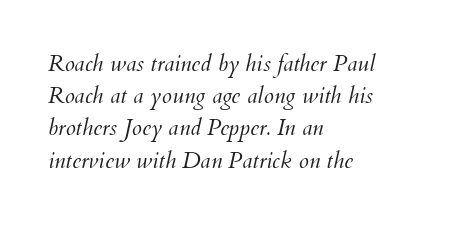
The image shows 23 px text type, italic (leaning right); set left-aligned, normal line spacing (1.4x), normal letter spacing, not underlined.
